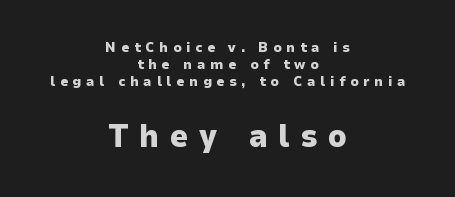
{"serif": "no", "italic": "no", "bold": "yes", "weight": "heavy", "width": "normal", "stroke_contrast": "low", "x_height": "medium", "monospaced": "no", "underline": "no", "align": "center", "line_spacing_ratio": 1.23, "letter_spacing": "wide", "letter_spacing_em": 0.34, "larger_block": "second", "size_ratio": 2.29, "glyph_px": 32}
